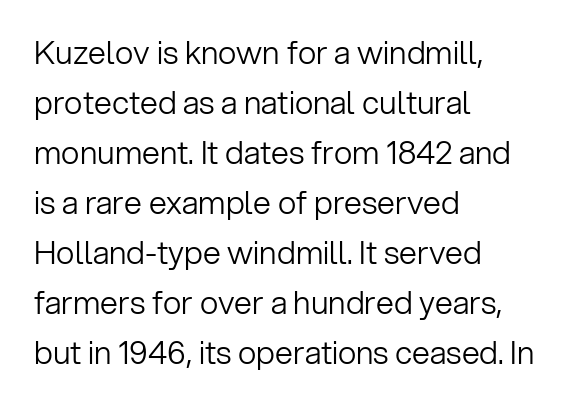
Q: Is the text bold? A: No.
Q: Is the text italic (slanted)? A: No, it is upright.
Q: Is the typeface a serif or a sans-serif typeface? A: Sans-serif.
Q: Is the text underlined? A: No.
Q: How is the paragraph aligned? A: Left-aligned.
Q: Is the spacing between letters normal or unusually wide? A: Normal.
Q: Is the spacing between lines tight, normal or loose? A: Normal.
Q: Width (condensed, normal, or wide)? A: Normal.
Q: Stroke contrast? A: Low.
Q: x-height? A: Medium.
Q: Monospaced? A: No.
